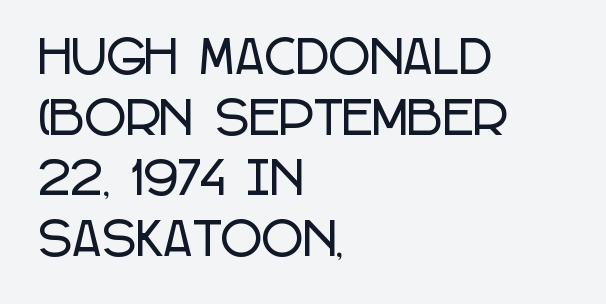
Q: Is the text italic (slanted)? A: No, it is upright.
Q: Is the typeface a serif or a sans-serif typeface? A: Sans-serif.
Q: Is the text underlined? A: No.
Q: How is the paragraph aligned? A: Left-aligned.
Q: Is the spacing between letters normal or unusually wide? A: Normal.
Q: Is the spacing between lines tight, normal or loose? A: Normal.
Q: Width (condensed, normal, or wide)? A: Condensed.
Q: Stroke contrast? A: Low.
Q: x-height? A: Large.
Q: Monospaced? A: No.
